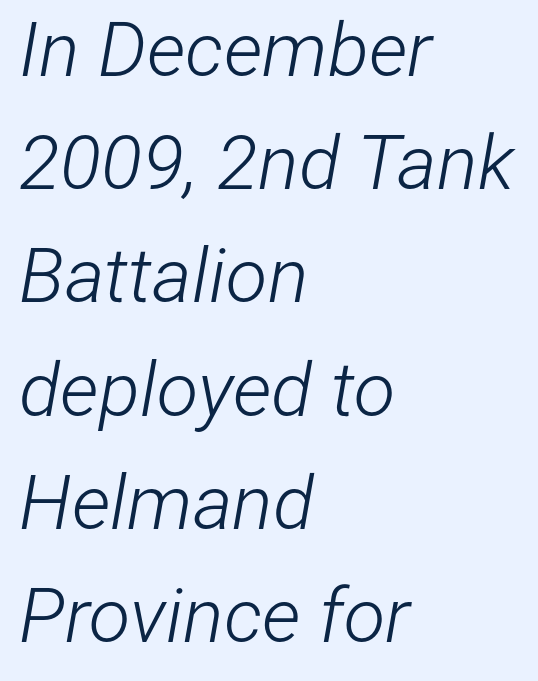
Q: Is the text bold? A: No.
Q: Is the text italic (slanted)? A: Yes, it leans right by about 12 degrees.
Q: Is the text underlined? A: No.
Q: How is the paragraph aligned? A: Left-aligned.
Q: Is the spacing between letters normal or unusually wide? A: Normal.
Q: Is the spacing between lines tight, normal or loose? A: Normal.
Q: Width (condensed, normal, or wide)? A: Condensed.
Q: Stroke contrast? A: Low.
Q: x-height? A: Medium.
Q: Monospaced? A: No.
